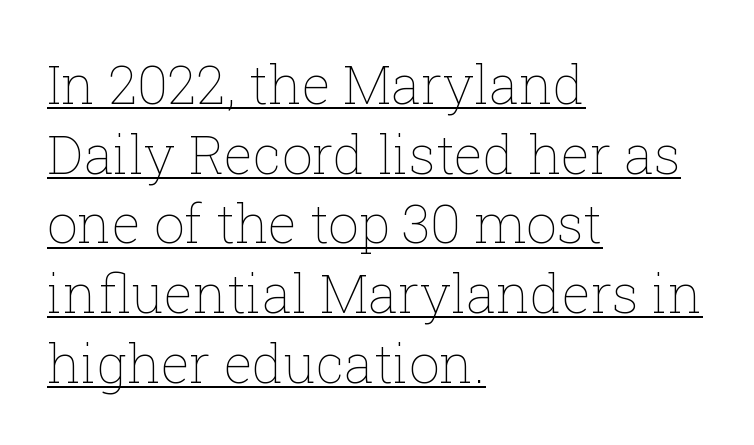
{"italic": "no", "bold": "no", "weight": "thin", "width": "normal", "stroke_contrast": "low", "x_height": "medium", "monospaced": "no", "underline": "yes", "align": "left", "line_spacing": "normal", "line_spacing_ratio": 1.29, "letter_spacing": "normal", "letter_spacing_em": 0.0, "glyph_px": 54}
